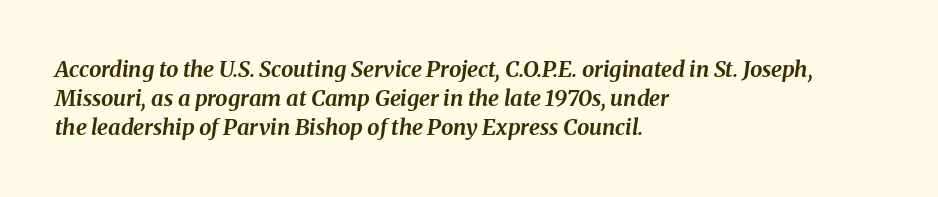
{"italic": "yes", "lean": "right", "slant_degrees": 8, "bold": "yes", "underline": "no", "align": "left", "line_spacing": "normal", "line_spacing_ratio": 1.32, "letter_spacing": "normal", "letter_spacing_em": 0.0, "glyph_px": 22}
